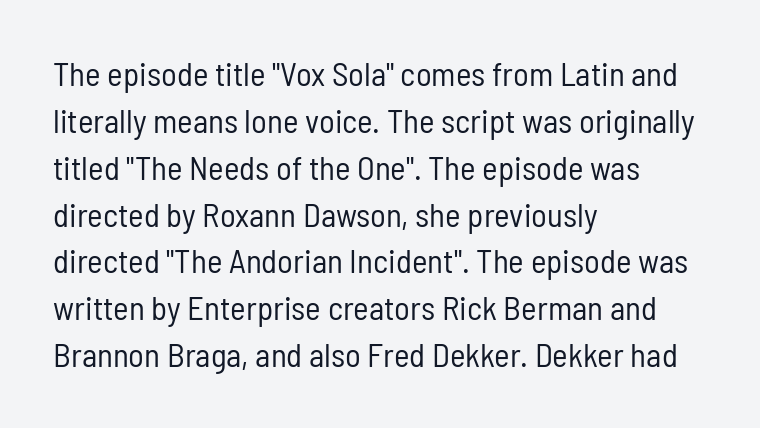
Q: Is the text bold? A: No.
Q: Is the text italic (slanted)? A: No, it is upright.
Q: Is the typeface a serif or a sans-serif typeface? A: Sans-serif.
Q: Is the text underlined? A: No.
Q: How is the paragraph aligned? A: Left-aligned.
Q: Is the spacing between letters normal or unusually wide? A: Normal.
Q: Is the spacing between lines tight, normal or loose? A: Normal.
Q: Width (condensed, normal, or wide)? A: Condensed.
Q: Stroke contrast? A: Low.
Q: x-height? A: Medium.
Q: Monospaced? A: No.
